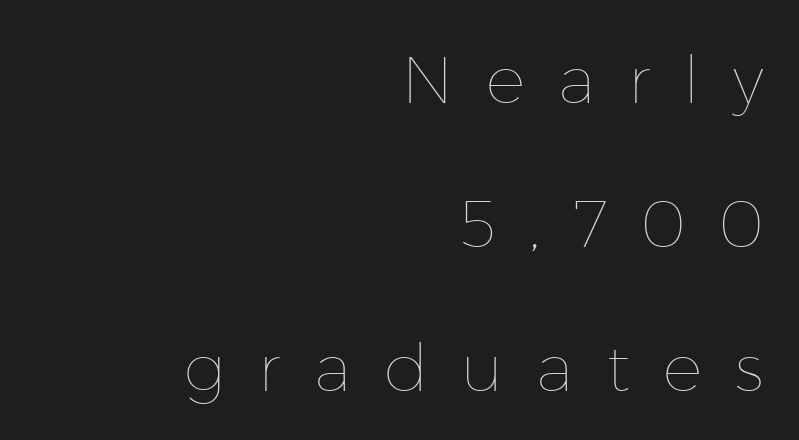
{"italic": "no", "bold": "no", "weight": "thin", "width": "normal", "stroke_contrast": "low", "x_height": "medium", "monospaced": "no", "underline": "no", "align": "right", "line_spacing": "loose", "line_spacing_ratio": 2.18, "letter_spacing": "wide", "letter_spacing_em": 0.5, "glyph_px": 66}
